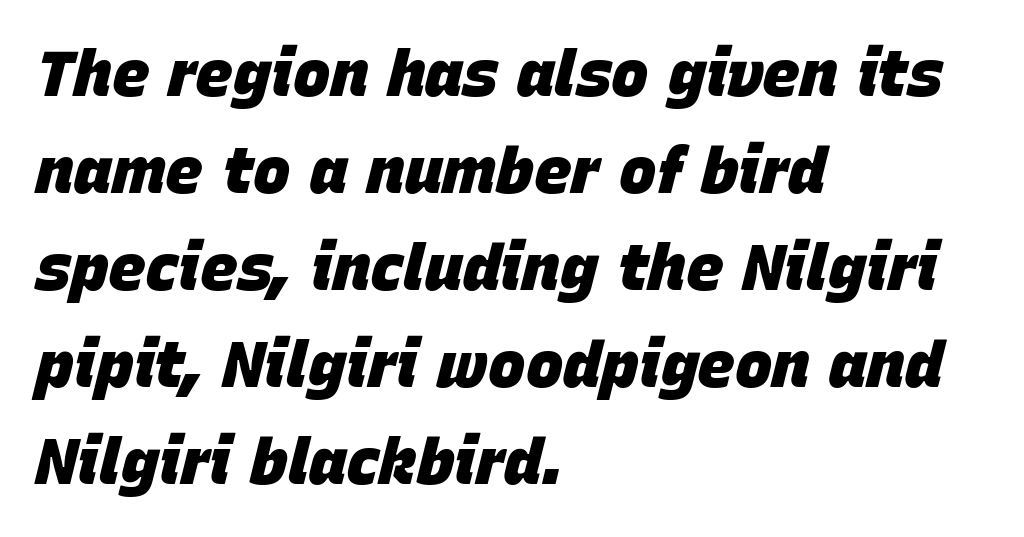
Q: Is the text bold? A: Yes.
Q: Is the text italic (slanted)? A: Yes, it leans right by about 15 degrees.
Q: Is the text underlined? A: No.
Q: How is the paragraph aligned? A: Left-aligned.
Q: Is the spacing between letters normal or unusually wide? A: Normal.
Q: Is the spacing between lines tight, normal or loose? A: Normal.
Q: Width (condensed, normal, or wide)? A: Normal.
Q: Stroke contrast? A: Low.
Q: x-height? A: Large.
Q: Monospaced? A: No.
